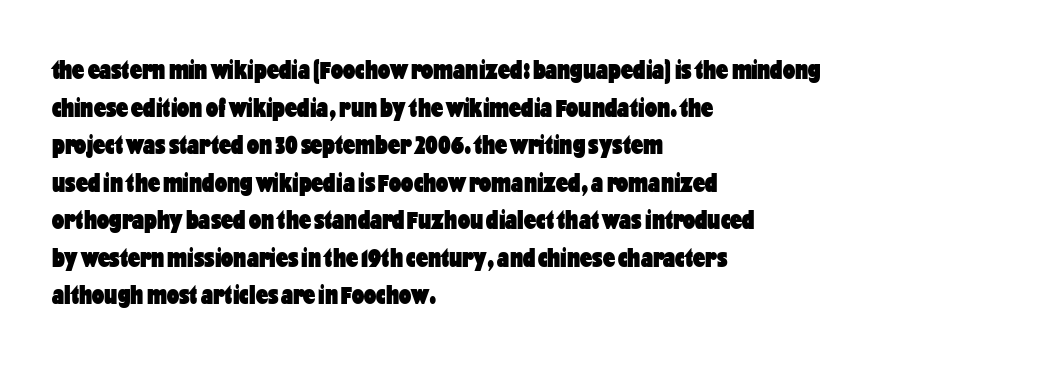
The image shows 27 px bold type, upright; set left-aligned, normal line spacing (1.39x), normal letter spacing, not underlined.
